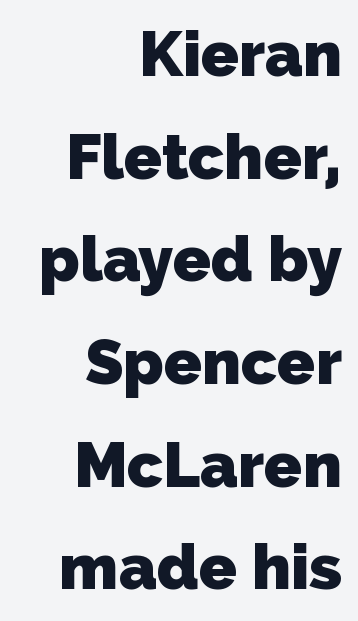
{"serif": "no", "bold": "yes", "weight": "heavy", "width": "normal", "stroke_contrast": "low", "x_height": "medium", "monospaced": "no", "underline": "no", "align": "right", "line_spacing": "normal", "line_spacing_ratio": 1.63, "letter_spacing": "normal", "letter_spacing_em": 0.0, "glyph_px": 63}
